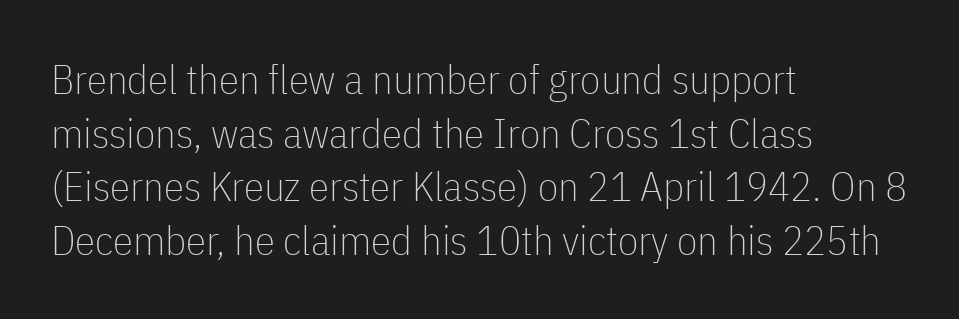
{"serif": "no", "italic": "no", "bold": "no", "weight": "thin", "width": "condensed", "stroke_contrast": "low", "x_height": "medium", "monospaced": "no", "underline": "no", "align": "left", "line_spacing": "normal", "line_spacing_ratio": 1.31, "letter_spacing": "normal", "letter_spacing_em": 0.0, "glyph_px": 41}
